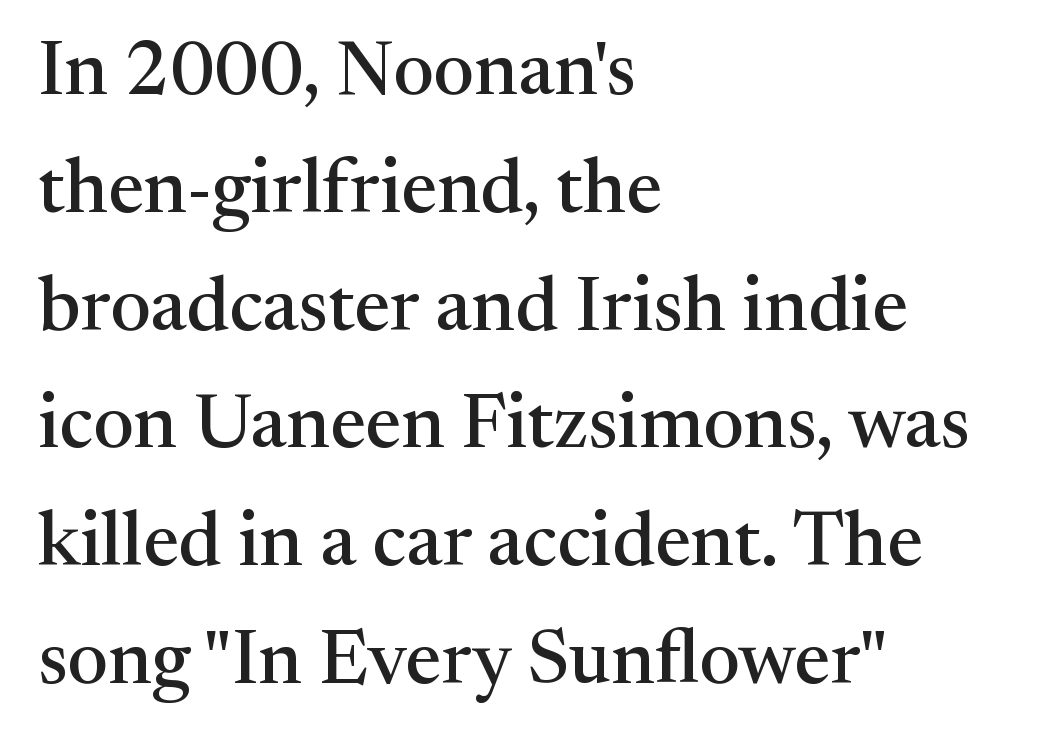
One-word summary of the alignment: left. A clean baseline with only descenders dipping below it. This sample uses a serif face. What's the leading like? Ordinary, nothing unusual. Notice how the stems are strictly vertical — no italics here. Default kerning and tracking; the words read as compact shapes.
